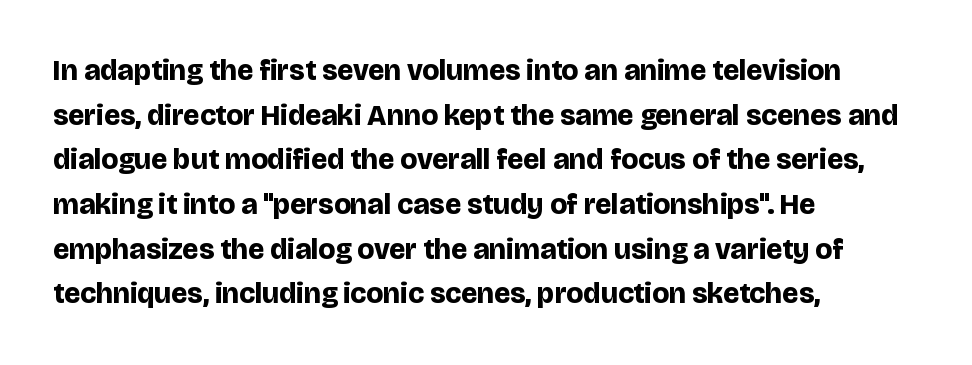
{"serif": "no", "italic": "no", "bold": "yes", "weight": "bold", "width": "normal", "stroke_contrast": "low", "x_height": "large", "monospaced": "no", "underline": "no", "align": "left", "line_spacing": "normal", "line_spacing_ratio": 1.54, "letter_spacing": "normal", "letter_spacing_em": 0.0, "glyph_px": 29}
